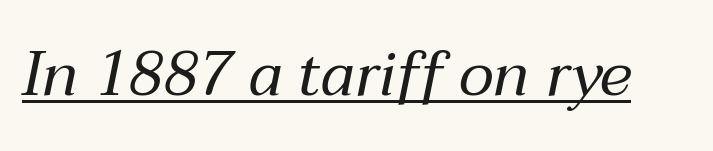
The image shows 62 px regular-weight type, italic (leaning right); set normal letter spacing, underlined; medium stroke contrast and a medium x-height.
